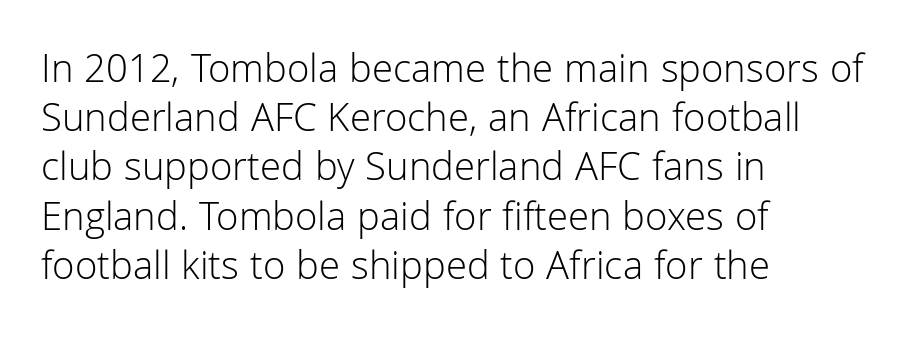
Q: Is the text bold? A: No.
Q: Is the text italic (slanted)? A: No, it is upright.
Q: Is the typeface a serif or a sans-serif typeface? A: Sans-serif.
Q: Is the text underlined? A: No.
Q: How is the paragraph aligned? A: Left-aligned.
Q: Is the spacing between letters normal or unusually wide? A: Normal.
Q: Width (condensed, normal, or wide)? A: Normal.
Q: Stroke contrast? A: Low.
Q: x-height? A: Medium.
Q: Monospaced? A: No.
